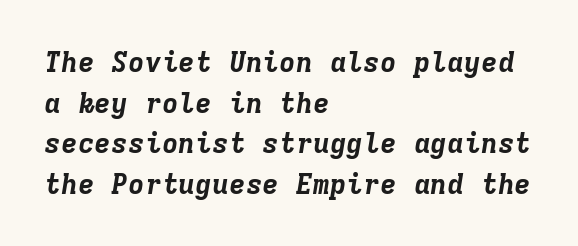
The image shows 28 px bold type, italic (leaning right), monospaced; set left-aligned, normal line spacing (1.45x), normal letter spacing, not underlined; low stroke contrast and a medium x-height.
